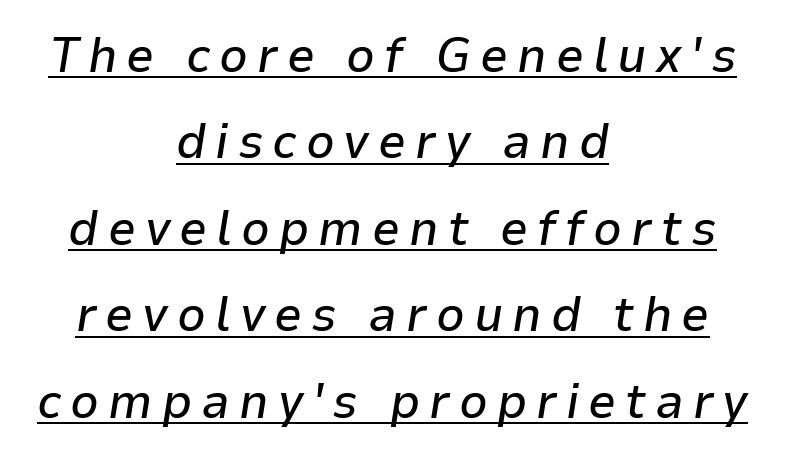
{"italic": "yes", "lean": "right", "slant_degrees": 9, "width": "normal", "stroke_contrast": "low", "x_height": "medium", "monospaced": "no", "underline": "yes", "align": "center", "line_spacing_ratio": 1.73, "glyph_px": 50}
